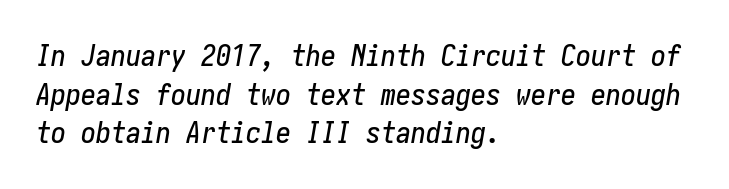
Q: Is the text italic (slanted)? A: Yes, it leans right by about 10 degrees.
Q: Is the text underlined? A: No.
Q: How is the paragraph aligned? A: Left-aligned.
Q: Is the spacing between letters normal or unusually wide? A: Normal.
Q: Is the spacing between lines tight, normal or loose? A: Normal.
Q: Width (condensed, normal, or wide)? A: Condensed.
Q: Stroke contrast? A: Low.
Q: x-height? A: Medium.
